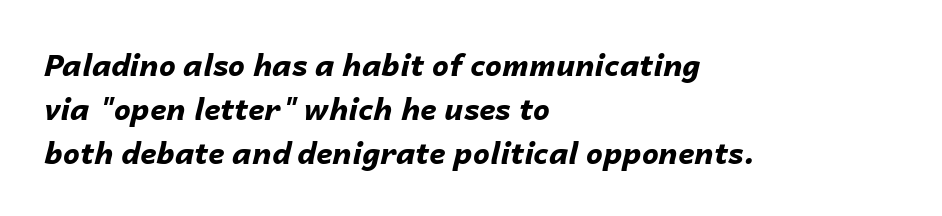
The image shows 30 px bold type, italic (leaning right); set left-aligned, normal line spacing (1.47x), normal letter spacing, not underlined; low stroke contrast and a medium x-height.
